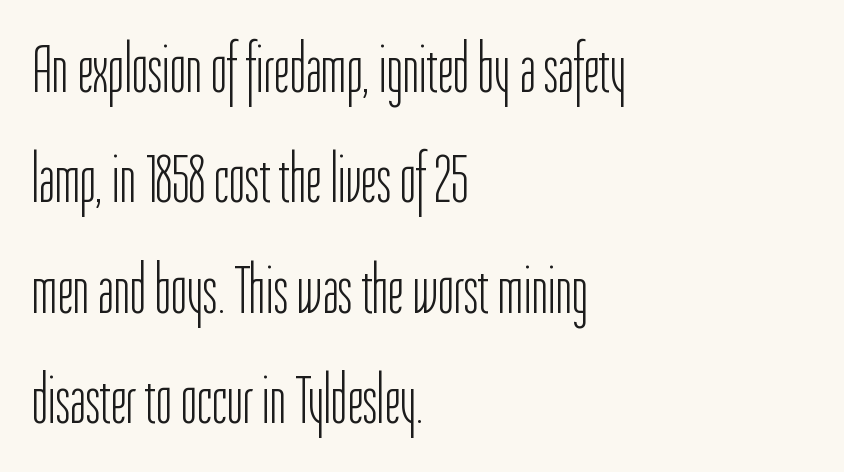
{"serif": "no", "italic": "no", "bold": "no", "weight": "light", "width": "condensed", "stroke_contrast": "low", "x_height": "medium", "monospaced": "no", "underline": "no", "align": "left", "line_spacing": "normal", "line_spacing_ratio": 1.6, "letter_spacing": "normal", "letter_spacing_em": 0.0, "glyph_px": 69}
